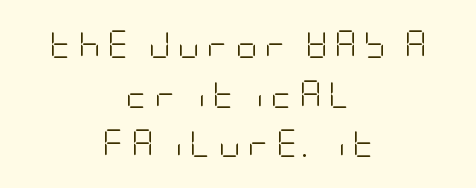
The image shows 28 px light, condensed sans-serif type, upright; set centered, line spacing 1.77x, unusually wide letter spacing (+0.22 em), not underlined; low stroke contrast and a large x-height.
